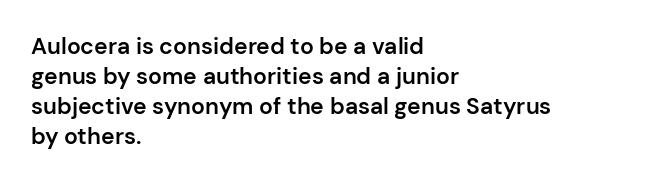
How are the letters spaced? Ordinarily, with no added tracking. Ordinary non-slanted type is in use. Notice the strokes are somewhat thickened but not fully heavy: this is a semibold. Descenders are the only things crossing below the line.
